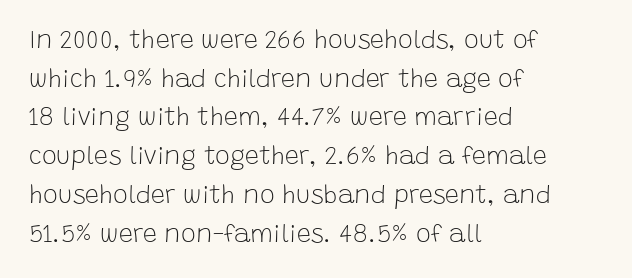
Q: Is the text bold? A: No.
Q: Is the text italic (slanted)? A: No, it is upright.
Q: Is the text underlined? A: No.
Q: How is the paragraph aligned? A: Left-aligned.
Q: Is the spacing between letters normal or unusually wide? A: Normal.
Q: Is the spacing between lines tight, normal or loose? A: Normal.
